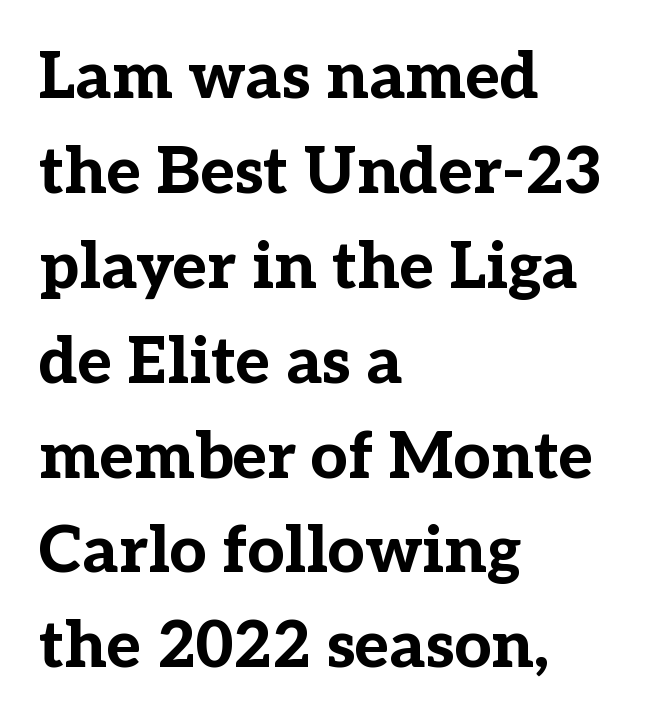
Q: Is the text bold? A: Yes.
Q: Is the text italic (slanted)? A: No, it is upright.
Q: Is the typeface a serif or a sans-serif typeface? A: Serif.
Q: Is the text underlined? A: No.
Q: How is the paragraph aligned? A: Left-aligned.
Q: Is the spacing between letters normal or unusually wide? A: Normal.
Q: Is the spacing between lines tight, normal or loose? A: Normal.
Q: Width (condensed, normal, or wide)? A: Normal.
Q: Stroke contrast? A: Low.
Q: x-height? A: Medium.
Q: Monospaced? A: No.
